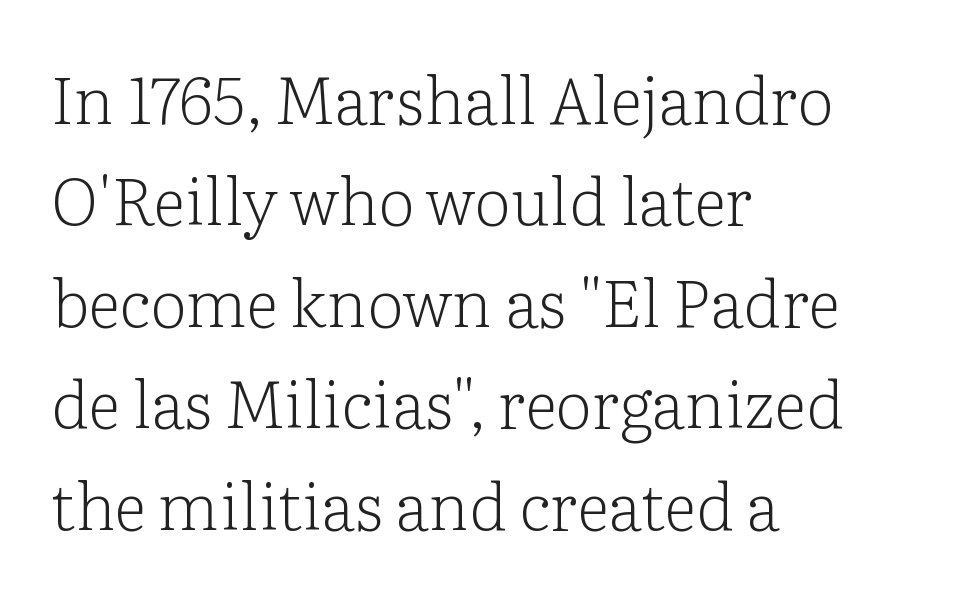
Q: Is the text bold? A: No.
Q: Is the text italic (slanted)? A: No, it is upright.
Q: Is the typeface a serif or a sans-serif typeface? A: Serif.
Q: Is the text underlined? A: No.
Q: How is the paragraph aligned? A: Left-aligned.
Q: Is the spacing between letters normal or unusually wide? A: Normal.
Q: Is the spacing between lines tight, normal or loose? A: Normal.
Q: Width (condensed, normal, or wide)? A: Normal.
Q: Stroke contrast? A: Low.
Q: x-height? A: Medium.
Q: Monospaced? A: No.
